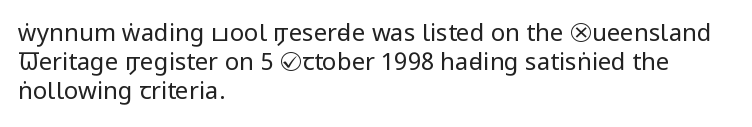
The image shows 24 px text type, upright; set left-aligned, line spacing 1.2x, normal letter spacing, not underlined.
